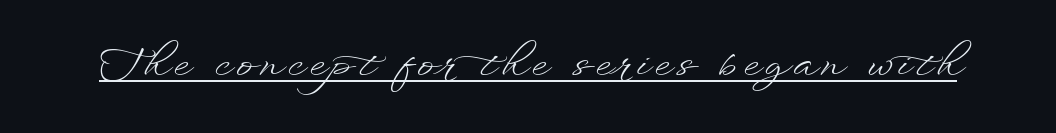
The image shows 41 px light, wide type; set underlined; low stroke contrast and a small x-height.
